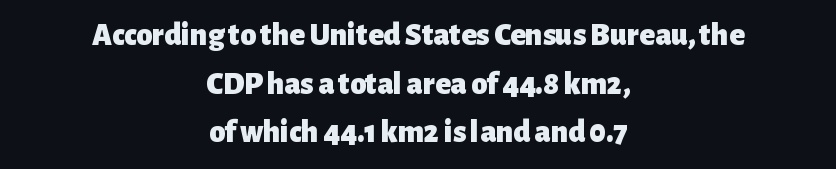
{"serif": "no", "italic": "no", "bold": "yes", "weight": "heavy", "width": "normal", "stroke_contrast": "low", "x_height": "medium", "monospaced": "no", "underline": "no", "align": "center", "line_spacing": "normal", "line_spacing_ratio": 1.52, "letter_spacing": "normal", "letter_spacing_em": 0.0, "glyph_px": 32}
